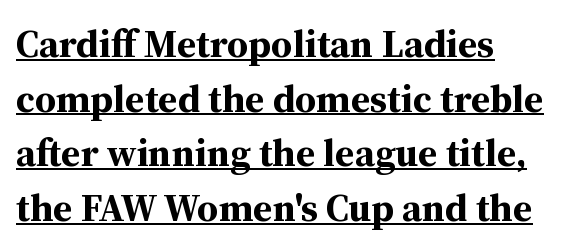
{"serif": "yes", "italic": "no", "bold": "yes", "weight": "bold", "width": "normal", "stroke_contrast": "medium", "x_height": "medium", "monospaced": "no", "underline": "yes", "align": "left", "line_spacing": "normal", "line_spacing_ratio": 1.4, "letter_spacing": "normal", "letter_spacing_em": 0.0, "glyph_px": 39}
